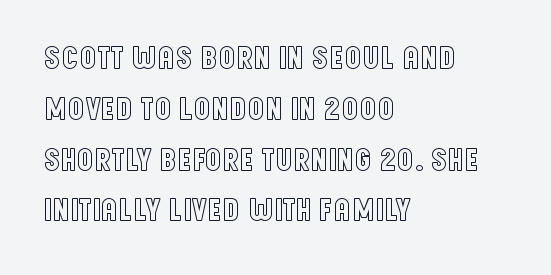
Think of a printed novel: that variable character pitch is what you see here. Is there any slant? The stems are plumb. Inter-character spacing is left at the font's built-in metrics. Which margin do the lines hug? The left one — the right edge is uneven. Lines of text with bare space underneath.
